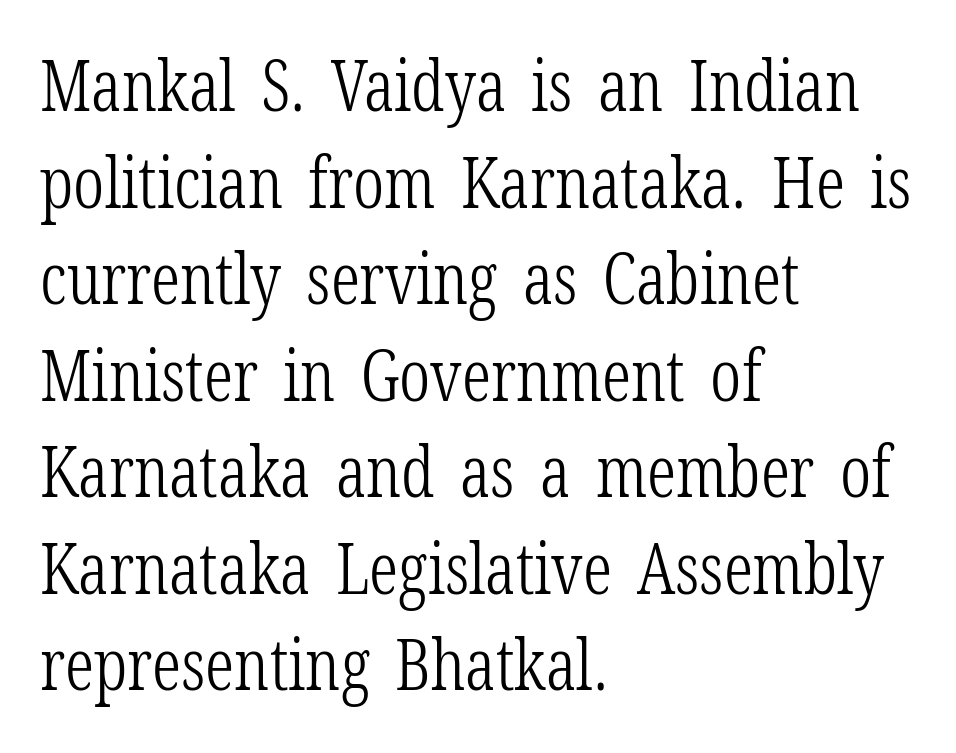
The image shows 71 px light, condensed serif type, upright; set left-aligned, normal line spacing (1.36x), normal letter spacing, not underlined; low stroke contrast and a medium x-height.
